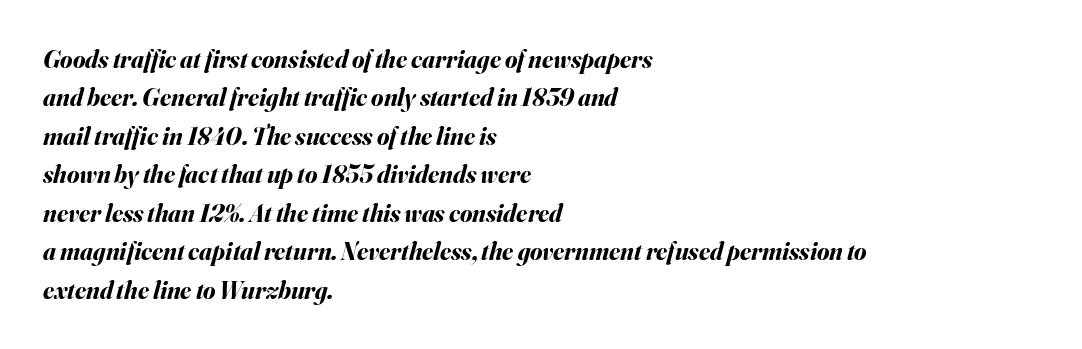
Q: Is the text bold? A: Yes.
Q: Is the text italic (slanted)? A: Yes, it leans right by about 16 degrees.
Q: Is the text underlined? A: No.
Q: How is the paragraph aligned? A: Left-aligned.
Q: Is the spacing between letters normal or unusually wide? A: Normal.
Q: Is the spacing between lines tight, normal or loose? A: Normal.
